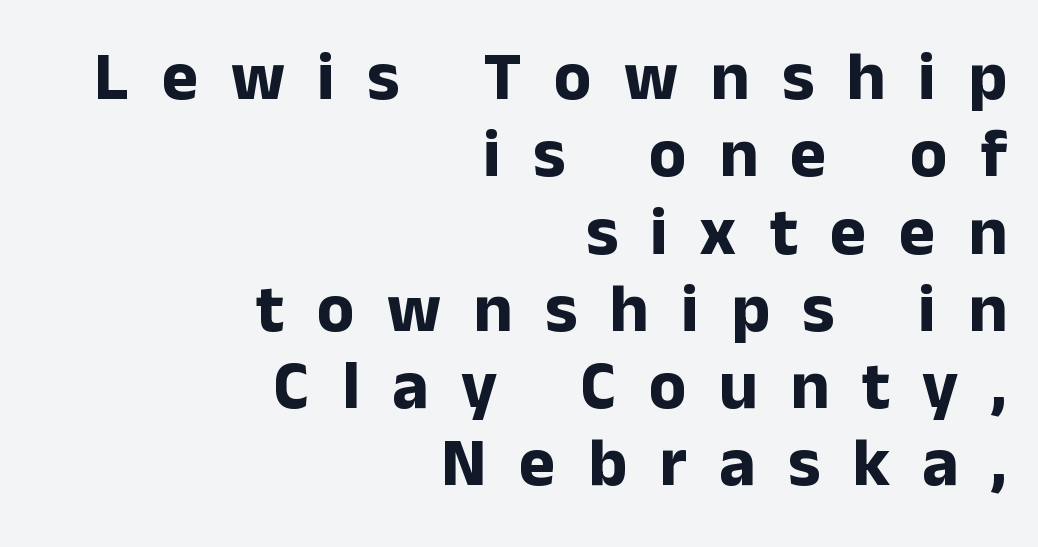
What kind of face is this? One without serifs — a sans. Underlining? Definitely not there. These lines are set flush right with a ragged left edge. This sample has the flowing, uneven cadence of proportional lettering. Compared with an ordinary text face, these strokes are far heavier — a full bold.
